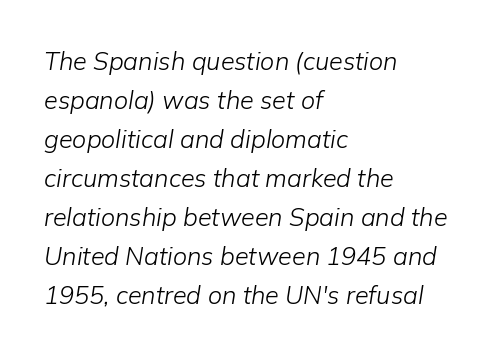
Q: Is the text bold? A: No.
Q: Is the text italic (slanted)? A: Yes, it leans right by about 9 degrees.
Q: Is the text underlined? A: No.
Q: How is the paragraph aligned? A: Left-aligned.
Q: Is the spacing between letters normal or unusually wide? A: Normal.
Q: Is the spacing between lines tight, normal or loose? A: Normal.
